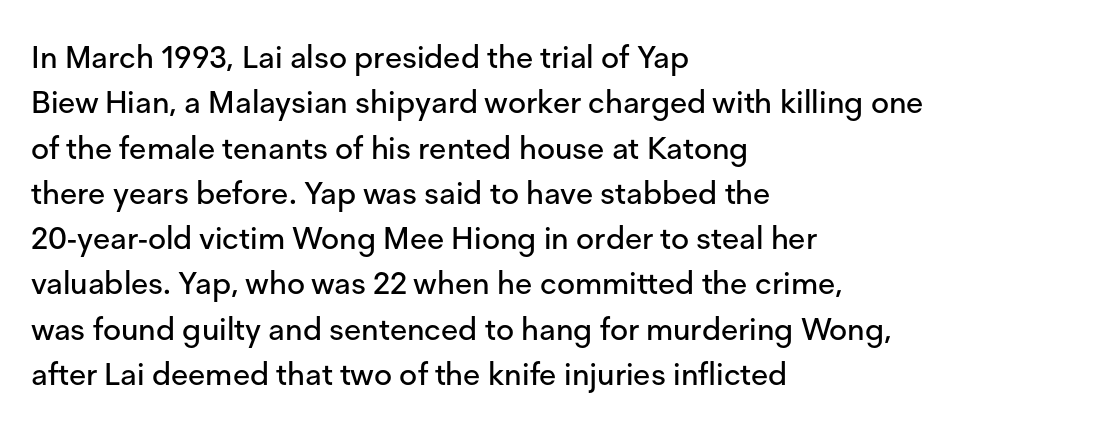
The image shows 31 px sans-serif type, upright; set left-aligned, normal line spacing (1.46x), normal letter spacing, not underlined; low stroke contrast and a medium x-height.
